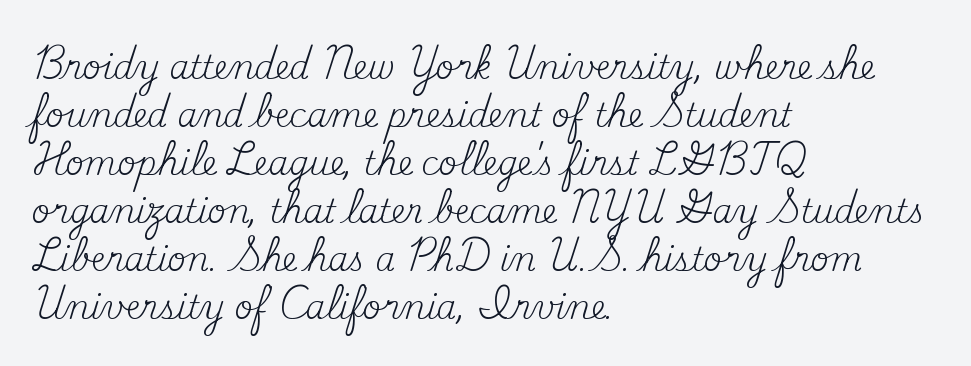
Q: Is the text bold? A: No.
Q: Is the text italic (slanted)? A: Yes.
Q: Is the typeface a serif or a sans-serif typeface? A: Serif.
Q: Is the text underlined? A: No.
Q: How is the paragraph aligned? A: Left-aligned.
Q: Is the spacing between letters normal or unusually wide? A: Normal.
Q: Is the spacing between lines tight, normal or loose? A: Normal.
Q: Width (condensed, normal, or wide)? A: Normal.
Q: Stroke contrast? A: Medium.
Q: x-height? A: Small.
Q: Monospaced? A: No.
